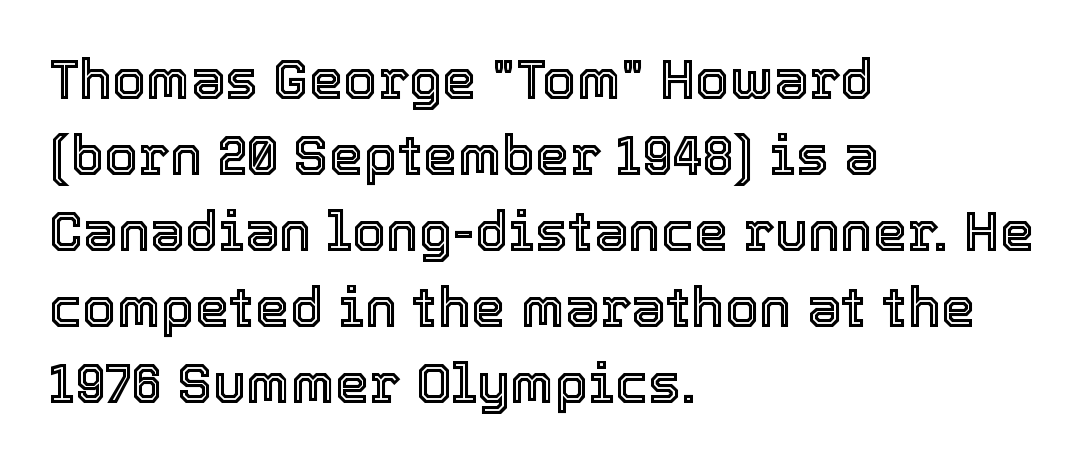
The image shows 55 px text type, upright; set left-aligned, normal line spacing (1.38x), normal letter spacing, not underlined; a medium x-height.
